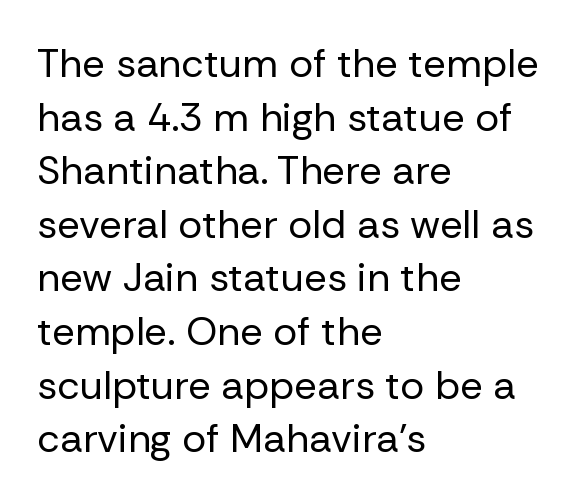
Q: Is the text bold? A: No.
Q: Is the text italic (slanted)? A: No, it is upright.
Q: Is the typeface a serif or a sans-serif typeface? A: Sans-serif.
Q: Is the text underlined? A: No.
Q: How is the paragraph aligned? A: Left-aligned.
Q: Is the spacing between letters normal or unusually wide? A: Normal.
Q: Is the spacing between lines tight, normal or loose? A: Normal.
Q: Width (condensed, normal, or wide)? A: Normal.
Q: Stroke contrast? A: Low.
Q: x-height? A: Medium.
Q: Monospaced? A: No.
